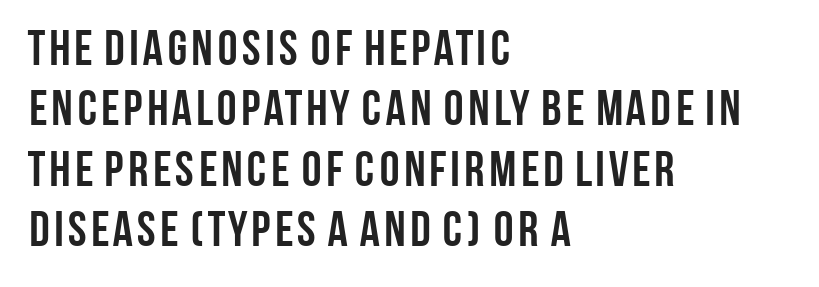
If you drew a line through each stem, it would be perfectly vertical. The horizontal fit of the characters is conventional and even. Has an underline been added? It has not. Each letter's strokes conclude bluntly, with no projecting serifs.
